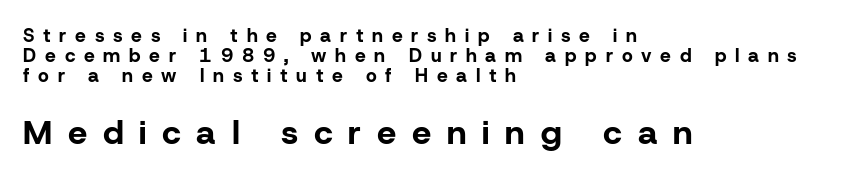
The image shows 34 px bold sans-serif type, upright; set left-aligned, tight line spacing (1.06x), unusually wide letter spacing (+0.46 em), not underlined; the second (bottom) block is 1.79x larger; low stroke contrast and a medium x-height.
